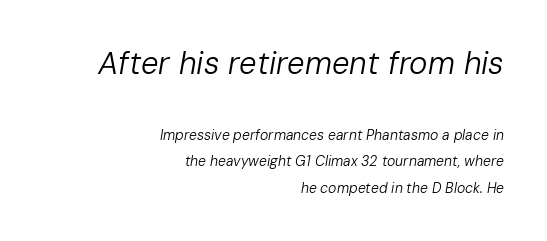
{"italic": "yes", "lean": "right", "slant_degrees": 10, "bold": "no", "weight": "regular", "width": "normal", "stroke_contrast": "low", "x_height": "medium", "monospaced": "no", "underline": "no", "align": "right", "line_spacing_ratio": 1.88, "letter_spacing": "normal", "letter_spacing_em": 0.0, "larger_block": "first", "size_ratio": 2.21, "glyph_px": 31}
